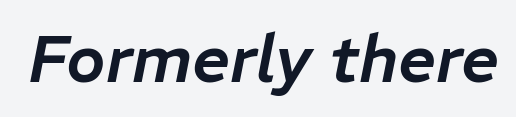
{"italic": "yes", "lean": "right", "slant_degrees": 11, "width": "normal", "stroke_contrast": "low", "x_height": "medium", "monospaced": "no", "underline": "no", "letter_spacing": "normal", "letter_spacing_em": 0.0, "glyph_px": 66}
